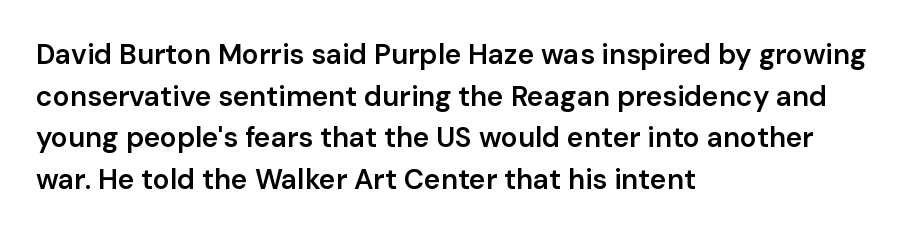
Is the type bold? Partly — it's a semibold, heavier than regular but not fully bold. Glance below the letters and you will spot only blank space. These lines keep a tight, regular rhythm from letter to letter. Do the characters align in a grid? No, the font is proportional. Observe the absence of serifs on each vertical stroke in this sample.
